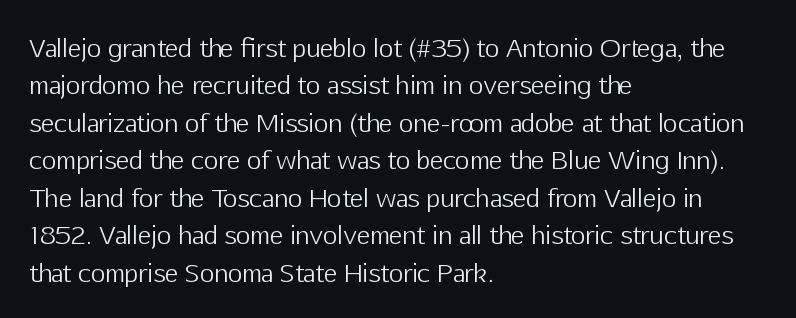
The image shows 25 px text type, upright; set left-aligned, normal line spacing (1.5x), normal letter spacing, not underlined.
